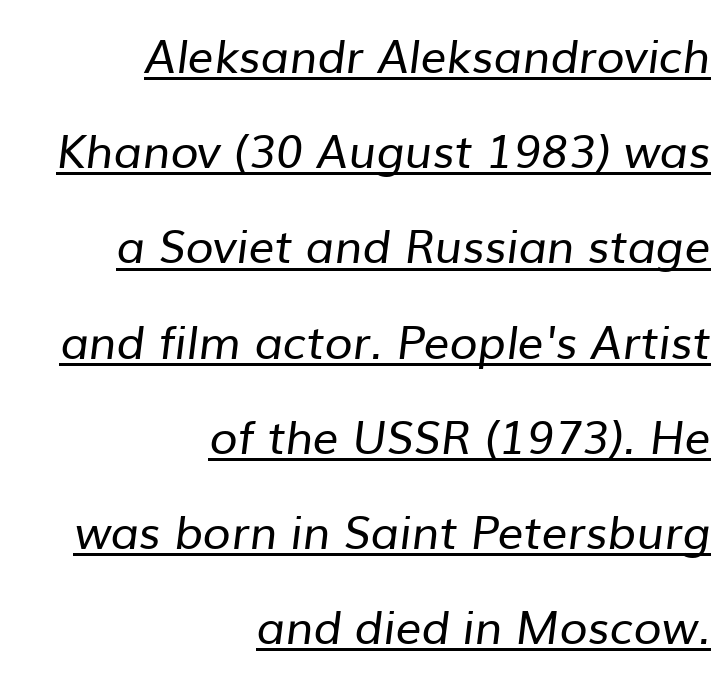
This sample trades compactness for vertical openness between lines. In terms of letterspacing, this is plain default setting. Each stroke keeps to a modest, everyday thickness or less. Nothing sits at the stroke ends, so this counts as sans-serif.
